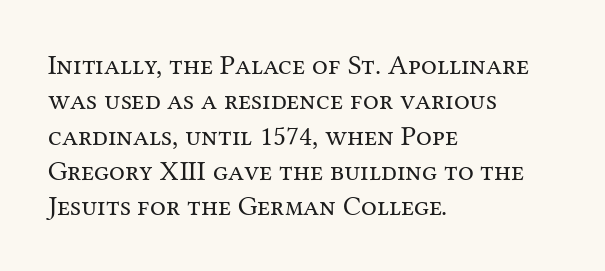
The space directly below the letters is spotless. Line beginnings align vertically; line endings do not. There is no visible air inserted between adjacent glyphs. Each stroke keeps to a modest, everyday thickness or less. The rows are spaced the way most documents space them.
